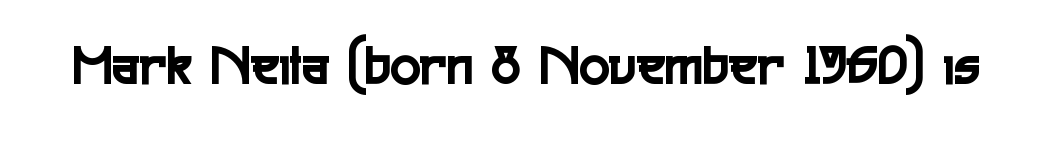
Q: Is the text italic (slanted)? A: No, it is upright.
Q: Is the typeface a serif or a sans-serif typeface? A: Sans-serif.
Q: Is the text underlined? A: No.
Q: Is the spacing between letters normal or unusually wide? A: Normal.
Q: Width (condensed, normal, or wide)? A: Condensed.
Q: x-height? A: Medium.
Q: Monospaced? A: No.
